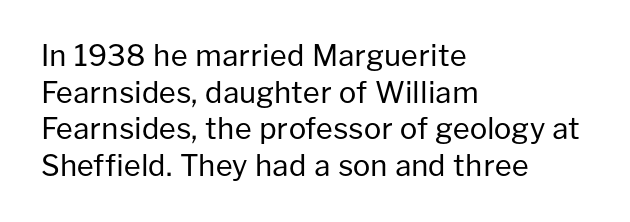
{"serif": "no", "italic": "no", "bold": "no", "weight": "regular", "width": "normal", "stroke_contrast": "low", "x_height": "medium", "monospaced": "no", "underline": "no", "align": "left", "line_spacing": "normal", "line_spacing_ratio": 1.26, "letter_spacing": "normal", "letter_spacing_em": 0.0, "glyph_px": 29}
